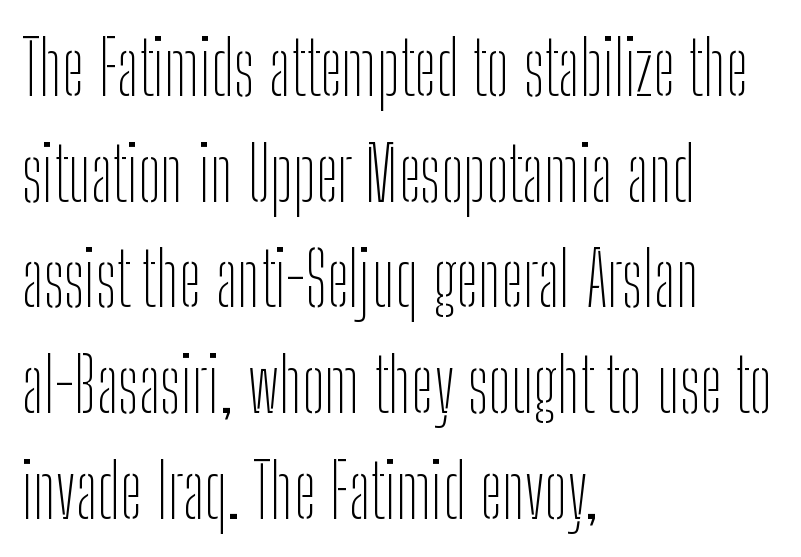
The image shows 75 px thin, condensed sans-serif type, upright; set left-aligned, normal line spacing (1.41x), normal letter spacing, not underlined; low stroke contrast and a medium x-height.
